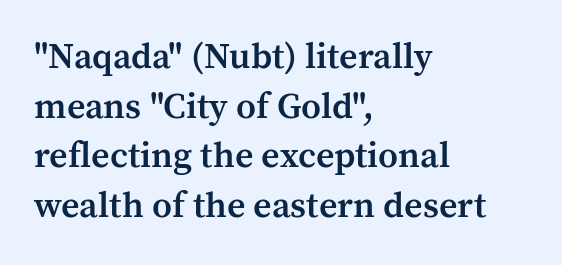
Q: Is the text bold? A: Semi-bold.
Q: Is the text italic (slanted)? A: No, it is upright.
Q: Is the typeface a serif or a sans-serif typeface? A: Serif.
Q: Is the text underlined? A: No.
Q: How is the paragraph aligned? A: Left-aligned.
Q: Is the spacing between letters normal or unusually wide? A: Normal.
Q: Is the spacing between lines tight, normal or loose? A: Normal.
Q: Width (condensed, normal, or wide)? A: Normal.
Q: Stroke contrast? A: Medium.
Q: x-height? A: Medium.
Q: Monospaced? A: No.
